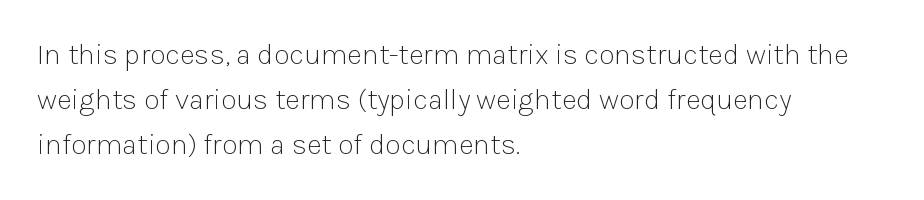
{"serif": "no", "italic": "no", "bold": "no", "weight": "light", "width": "normal", "stroke_contrast": "low", "x_height": "medium", "monospaced": "no", "underline": "no", "align": "left", "line_spacing": "normal", "line_spacing_ratio": 1.56, "letter_spacing": "normal", "letter_spacing_em": 0.0, "glyph_px": 29}
